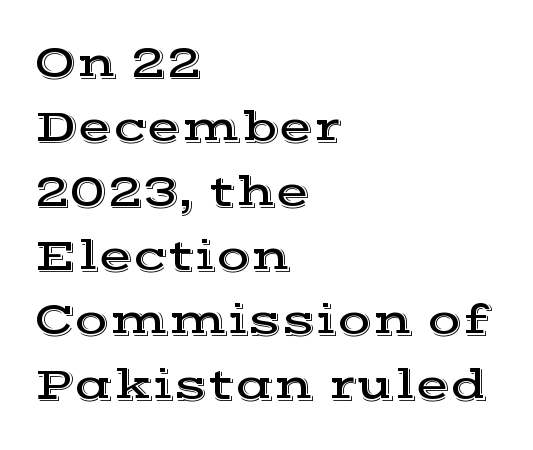
{"serif": "yes", "italic": "no", "width": "wide", "x_height": "medium", "monospaced": "no", "underline": "no", "align": "left", "line_spacing": "normal", "line_spacing_ratio": 1.43, "letter_spacing": "normal", "letter_spacing_em": 0.0, "glyph_px": 45}
